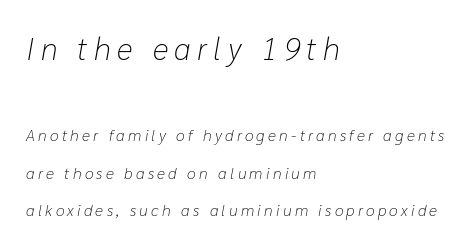
The image shows 31 px light type, italic (leaning right); set left-aligned, loose line spacing (2.34x), unusually wide letter spacing (+0.2 em), not underlined; the first (top) block is 1.94x larger; low stroke contrast and a medium x-height.
